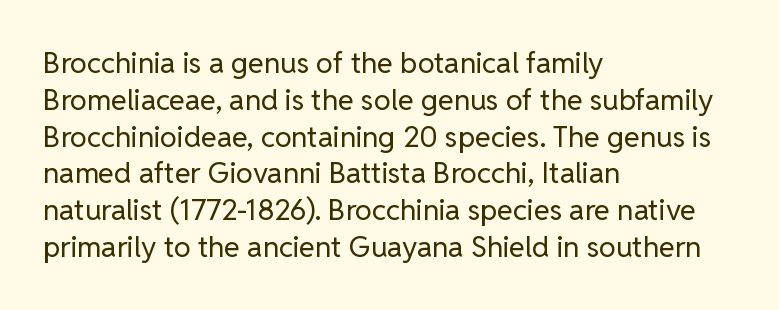
Is this a sans? Yes — the strokes have no serifs. Caption: multi-line text, flush left, ragged right. Vertical strokes here are truly vertical. No heavy texture on the line: the type isn't bold. Note the varied advance widths — an 'i' is clearly narrower than an 'm'.
